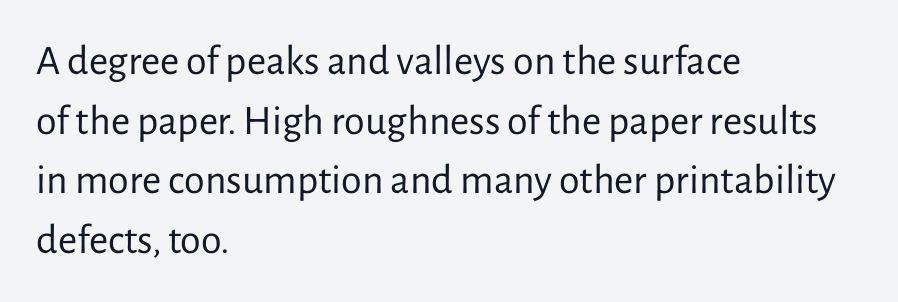
{"serif": "no", "italic": "no", "bold": "no", "weight": "regular", "width": "normal", "stroke_contrast": "low", "x_height": "medium", "monospaced": "no", "underline": "no", "align": "left", "line_spacing": "normal", "line_spacing_ratio": 1.42, "letter_spacing": "normal", "letter_spacing_em": 0.0, "glyph_px": 42}
